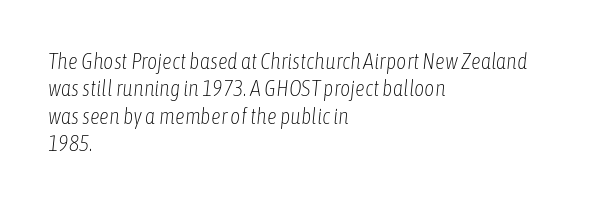
The image shows 22 px text type, italic (leaning right); set left-aligned, line spacing 1.24x, normal letter spacing, not underlined.
